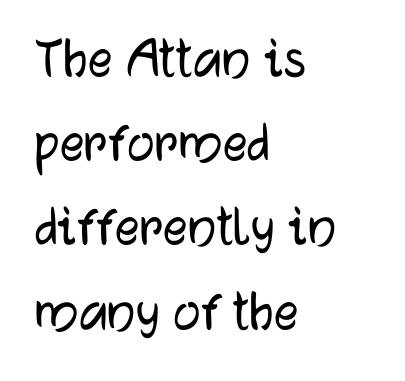
Q: Is the text italic (slanted)? A: No, it is upright.
Q: Is the typeface a serif or a sans-serif typeface? A: Sans-serif.
Q: Is the text underlined? A: No.
Q: How is the paragraph aligned? A: Left-aligned.
Q: Is the spacing between letters normal or unusually wide? A: Normal.
Q: Is the spacing between lines tight, normal or loose? A: Normal.
Q: Width (condensed, normal, or wide)? A: Normal.
Q: Stroke contrast? A: Low.
Q: x-height? A: Medium.
Q: Monospaced? A: No.
